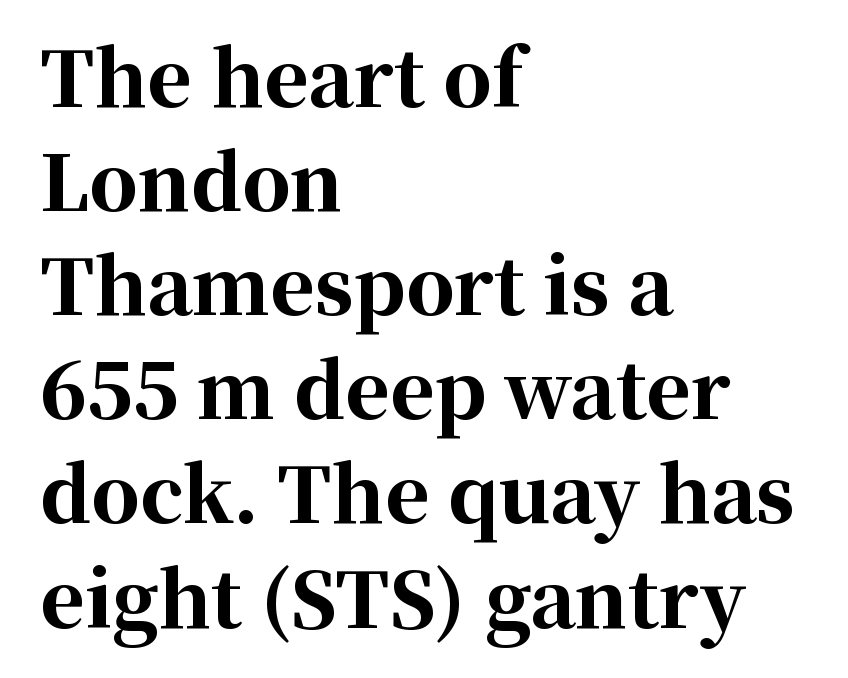
{"serif": "yes", "italic": "no", "bold": "yes", "weight": "bold", "width": "normal", "stroke_contrast": "high", "x_height": "medium", "monospaced": "no", "underline": "no", "align": "left", "line_spacing": "normal", "line_spacing_ratio": 1.37, "letter_spacing": "normal", "letter_spacing_em": 0.0, "glyph_px": 76}
